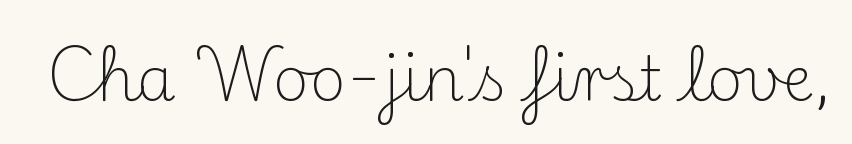
{"serif": "yes", "italic": "no", "bold": "no", "weight": "light", "width": "normal", "stroke_contrast": "medium", "x_height": "small", "monospaced": "no", "underline": "no", "letter_spacing": "normal", "letter_spacing_em": 0.0, "glyph_px": 62}
